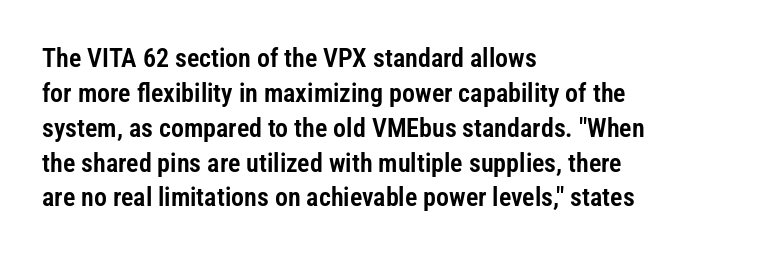
{"italic": "no", "underline": "no", "align": "left", "line_spacing": "normal", "line_spacing_ratio": 1.34, "letter_spacing": "normal", "letter_spacing_em": 0.0, "glyph_px": 26}
